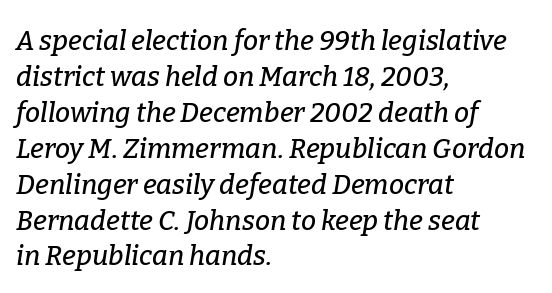
Q: Is the text italic (slanted)? A: Yes, it leans right by about 9 degrees.
Q: Is the text underlined? A: No.
Q: How is the paragraph aligned? A: Left-aligned.
Q: Is the spacing between letters normal or unusually wide? A: Normal.
Q: Is the spacing between lines tight, normal or loose? A: Normal.
